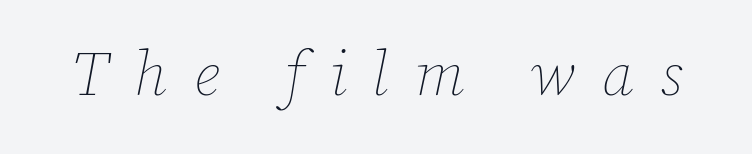
Q: Is the text bold? A: No.
Q: Is the text italic (slanted)? A: Yes, it leans right by about 12 degrees.
Q: Is the text underlined? A: No.
Q: Is the spacing between letters normal or unusually wide? A: Unusually wide.
Q: Width (condensed, normal, or wide)? A: Normal.
Q: Stroke contrast? A: Low.
Q: x-height? A: Medium.
Q: Monospaced? A: No.
